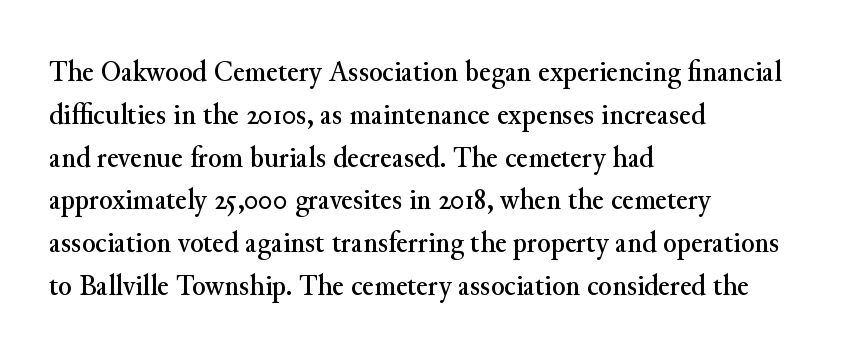
Q: Is the text italic (slanted)? A: No, it is upright.
Q: Is the typeface a serif or a sans-serif typeface? A: Serif.
Q: Is the text underlined? A: No.
Q: How is the paragraph aligned? A: Left-aligned.
Q: Is the spacing between letters normal or unusually wide? A: Normal.
Q: Is the spacing between lines tight, normal or loose? A: Normal.
Q: Width (condensed, normal, or wide)? A: Normal.
Q: Stroke contrast? A: Medium.
Q: x-height? A: Small.
Q: Monospaced? A: No.
